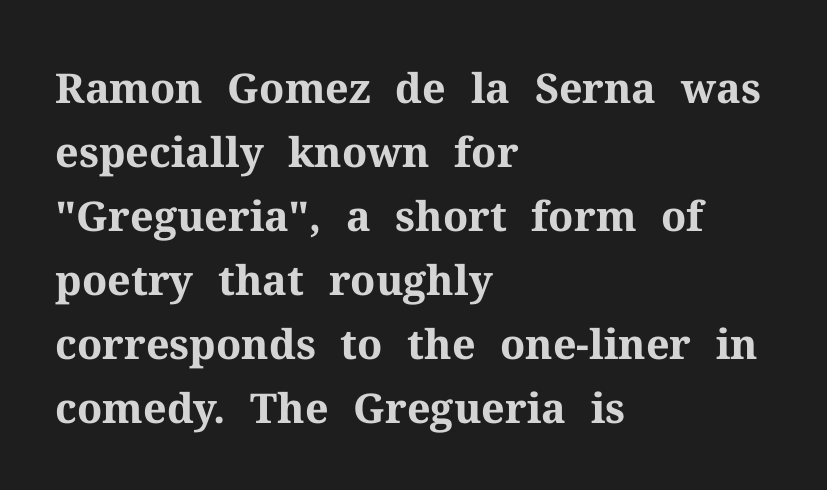
{"serif": "yes", "italic": "no", "bold": "yes", "weight": "bold", "width": "normal", "stroke_contrast": "medium", "x_height": "medium", "monospaced": "no", "underline": "no", "align": "left", "line_spacing": "normal", "line_spacing_ratio": 1.56, "letter_spacing": "normal", "letter_spacing_em": 0.0, "glyph_px": 41}
